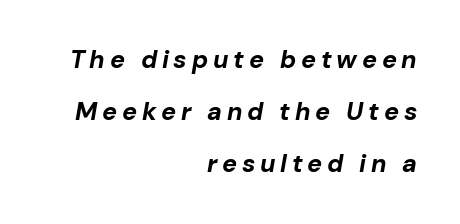
The image shows 25 px bold type, italic (leaning right); set right-aligned, loose line spacing (2.09x), not underlined.
